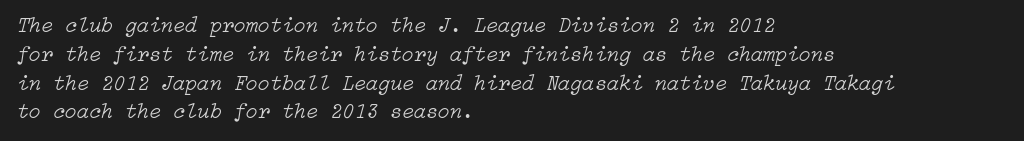
{"italic": "yes", "lean": "right", "slant_degrees": 15, "bold": "no", "underline": "no", "align": "left", "line_spacing": "normal", "line_spacing_ratio": 1.31, "letter_spacing": "normal", "letter_spacing_em": 0.0, "glyph_px": 22}
